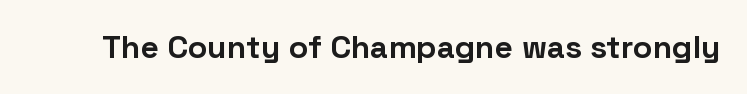
The image shows 32 px bold sans-serif type, upright; set normal letter spacing, not underlined; low stroke contrast and a medium x-height.
